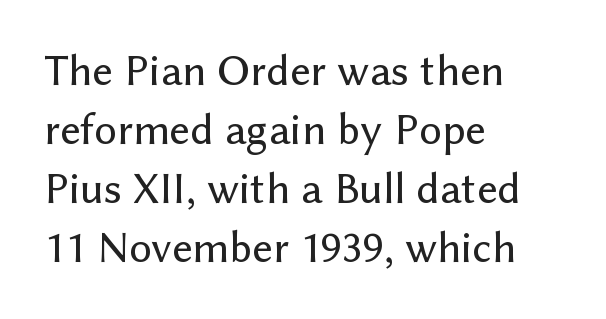
The lines sit at an ordinary, default distance from one another. Serif or sans? Sans — the stroke terminals are bare. Here the designer chose a conventional face with non-uniform glyph widths. Glyph-to-glyph distance matches everyday printed text.
